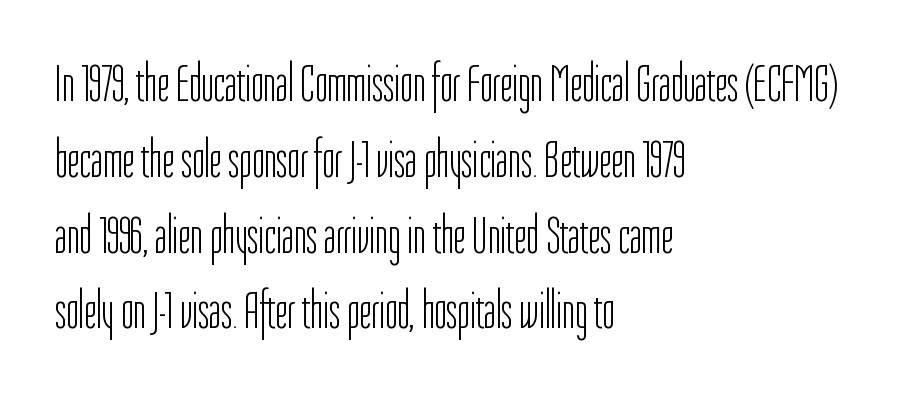
{"serif": "no", "italic": "no", "bold": "no", "weight": "light", "width": "condensed", "stroke_contrast": "low", "x_height": "medium", "monospaced": "no", "underline": "no", "align": "left", "line_spacing": "normal", "line_spacing_ratio": 1.43, "letter_spacing": "normal", "letter_spacing_em": 0.0, "glyph_px": 53}
